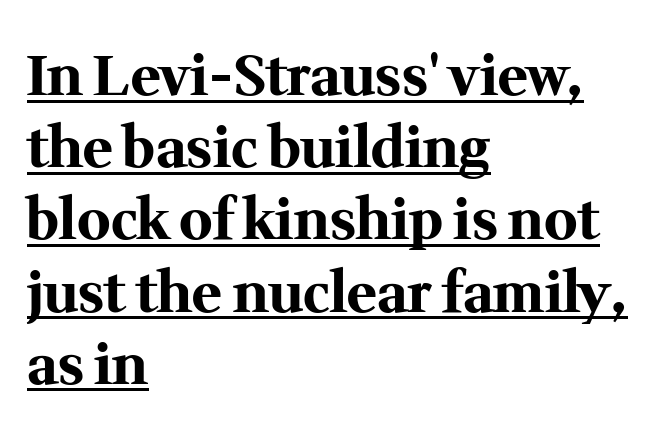
The image shows 56 px bold serif type, upright; set left-aligned, normal line spacing (1.29x), normal letter spacing, underlined; medium stroke contrast and a medium x-height.
